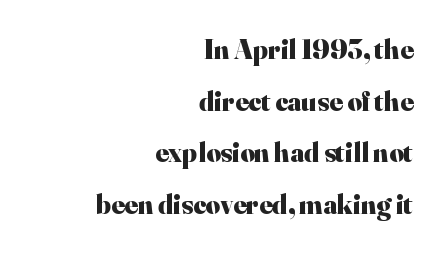
Q: Is the text bold? A: Yes.
Q: Is the text italic (slanted)? A: No, it is upright.
Q: Is the typeface a serif or a sans-serif typeface? A: Serif.
Q: Is the text underlined? A: No.
Q: How is the paragraph aligned? A: Right-aligned.
Q: Is the spacing between letters normal or unusually wide? A: Normal.
Q: Width (condensed, normal, or wide)? A: Normal.
Q: Stroke contrast? A: High.
Q: x-height? A: Small.
Q: Monospaced? A: No.
